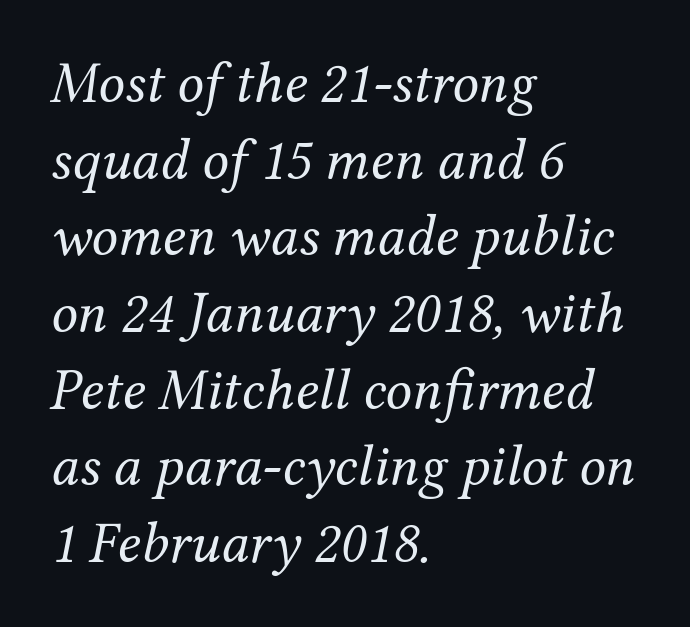
Q: Is the text bold? A: No.
Q: Is the text italic (slanted)? A: Yes, it leans right by about 12 degrees.
Q: Is the typeface a serif or a sans-serif typeface? A: Serif.
Q: Is the text underlined? A: No.
Q: How is the paragraph aligned? A: Left-aligned.
Q: Is the spacing between letters normal or unusually wide? A: Normal.
Q: Is the spacing between lines tight, normal or loose? A: Normal.
Q: Width (condensed, normal, or wide)? A: Normal.
Q: Stroke contrast? A: Medium.
Q: x-height? A: Medium.
Q: Monospaced? A: No.
